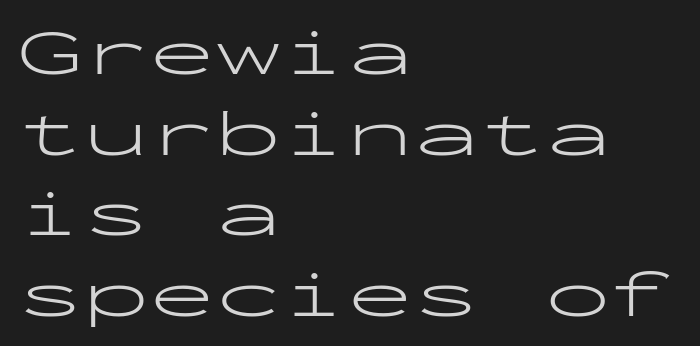
Teacher's note: observe the even left margin — that is flush-left alignment. The type sits square on the baseline with zero lean. This sample has the even, mechanical cadence of fixed-width lettering. Clear beneath every line of the passage. The face looks like a standard text weight, possibly lighter. Does extra space separate the letters? No, they use regular spacing.
